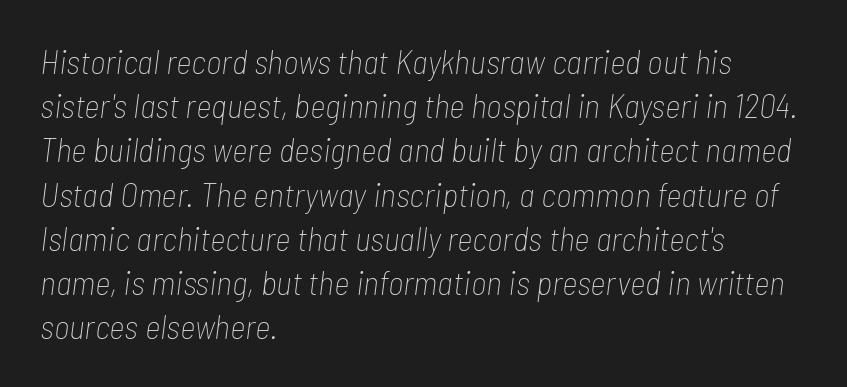
{"italic": "yes", "lean": "right", "slant_degrees": 7, "bold": "no", "weight": "thin", "width": "condensed", "stroke_contrast": "low", "x_height": "medium", "monospaced": "no", "underline": "no", "align": "left", "line_spacing": "normal", "line_spacing_ratio": 1.3, "letter_spacing": "normal", "letter_spacing_em": 0.0, "glyph_px": 34}
